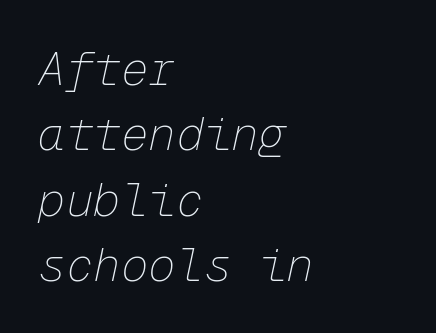
Q: Is the text bold? A: No.
Q: Is the text italic (slanted)? A: Yes, it leans right by about 12 degrees.
Q: Is the text underlined? A: No.
Q: How is the paragraph aligned? A: Left-aligned.
Q: Is the spacing between letters normal or unusually wide? A: Normal.
Q: Is the spacing between lines tight, normal or loose? A: Normal.
Q: Width (condensed, normal, or wide)? A: Normal.
Q: Stroke contrast? A: Low.
Q: x-height? A: Medium.
Q: Monospaced? A: Yes.
